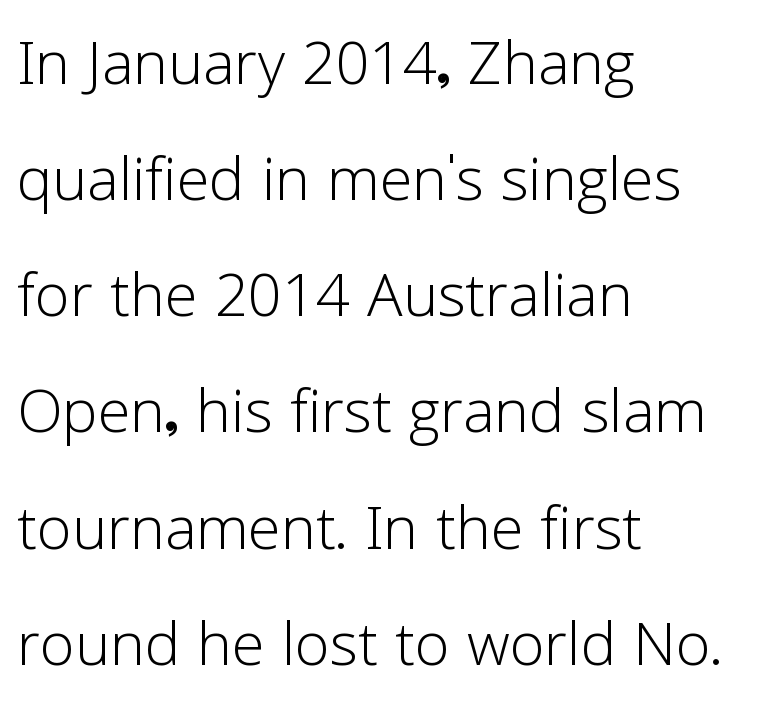
Q: Is the text bold? A: No.
Q: Is the text italic (slanted)? A: No, it is upright.
Q: Is the typeface a serif or a sans-serif typeface? A: Sans-serif.
Q: Is the text underlined? A: No.
Q: How is the paragraph aligned? A: Left-aligned.
Q: Is the spacing between letters normal or unusually wide? A: Normal.
Q: Is the spacing between lines tight, normal or loose? A: Normal.
Q: Width (condensed, normal, or wide)? A: Normal.
Q: Stroke contrast? A: Low.
Q: x-height? A: Medium.
Q: Monospaced? A: No.
